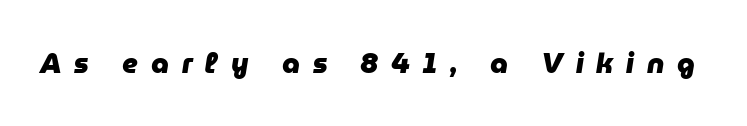
The zone under the glyphs is completely vacant. A dark, heavy texture on the line: the type is bold. This sample has the flowing, uneven cadence of proportional lettering. The face used here is rendered with a markedly widened letterfit. An italicized treatment has been applied to the whole sample.
